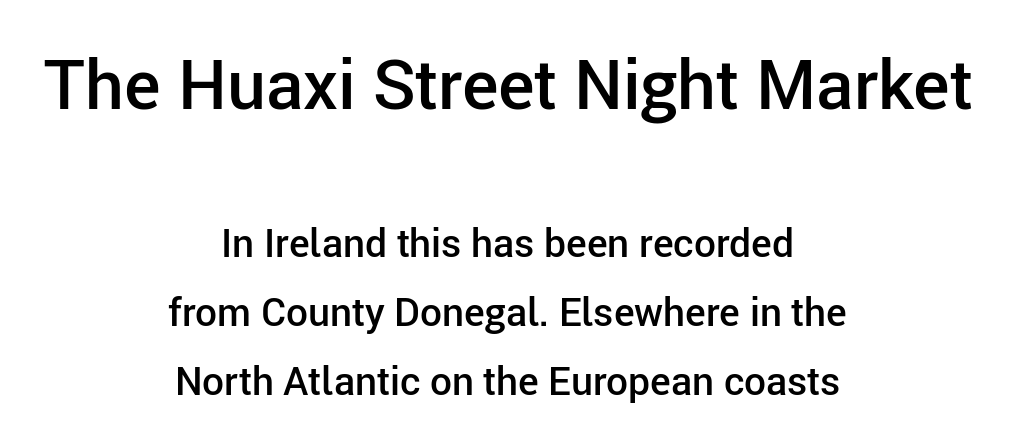
{"serif": "no", "italic": "no", "bold": "semi", "weight": "semibold", "width": "normal", "stroke_contrast": "low", "x_height": "medium", "monospaced": "no", "underline": "no", "align": "center", "line_spacing_ratio": 1.77, "letter_spacing": "normal", "letter_spacing_em": 0.0, "larger_block": "first", "size_ratio": 1.77, "glyph_px": 69}
